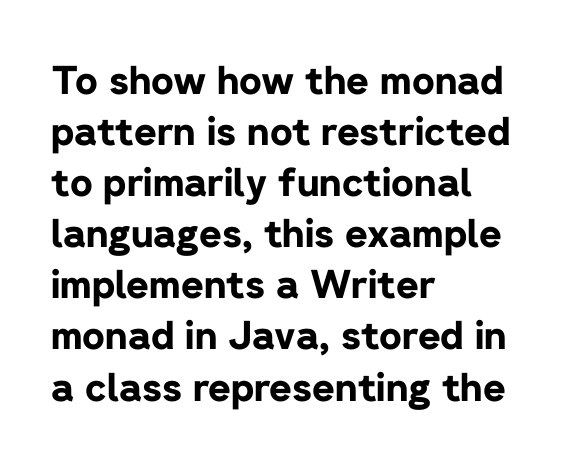
The image shows 39 px bold sans-serif type, upright; set left-aligned, normal line spacing (1.31x), normal letter spacing, not underlined; low stroke contrast and a medium x-height.
